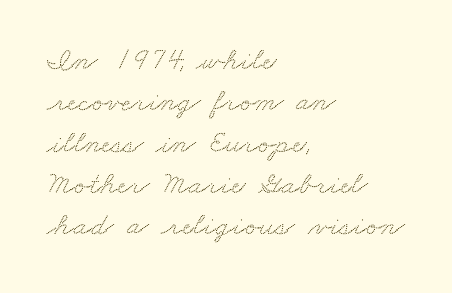
The image shows 32 px wide serif type; set left-aligned, normal line spacing (1.29x), normal letter spacing, not underlined; medium stroke contrast and a small x-height.
